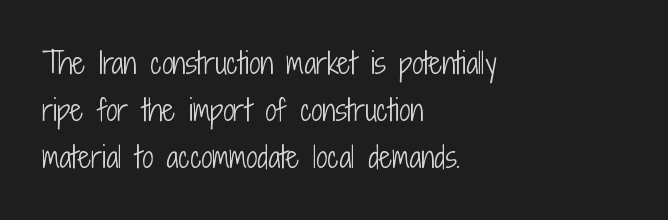
{"serif": "no", "italic": "no", "bold": "no", "weight": "light", "width": "condensed", "stroke_contrast": "low", "x_height": "medium", "monospaced": "no", "underline": "no", "align": "left", "line_spacing": "normal", "line_spacing_ratio": 1.67, "letter_spacing": "normal", "letter_spacing_em": 0.0, "glyph_px": 28}
